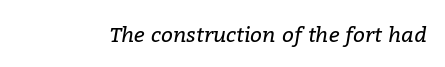
Rendered with sloped, italic letterforms. Letter spacing: default. Caption: face not bold, strokes unweighted. The specimen omits any rule beneath the text block's lines.
